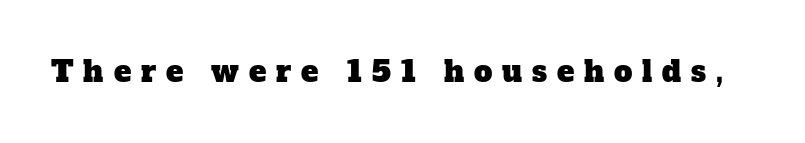
Q: Is the typeface a serif or a sans-serif typeface? A: Serif.
Q: Is the text underlined? A: No.
Q: Is the spacing between letters normal or unusually wide? A: Unusually wide.
Q: Width (condensed, normal, or wide)? A: Normal.
Q: Stroke contrast? A: Low.
Q: x-height? A: Medium.
Q: Monospaced? A: No.
